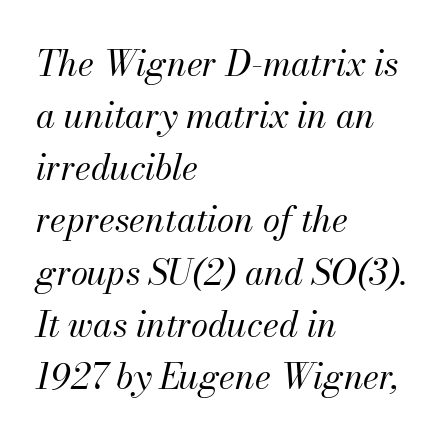
Slanted lettering throughout. This sample uses plain, unmodified letter spacing. Do the characters align in a grid? No, the font is proportional. The strip under each line holds only bare page.
